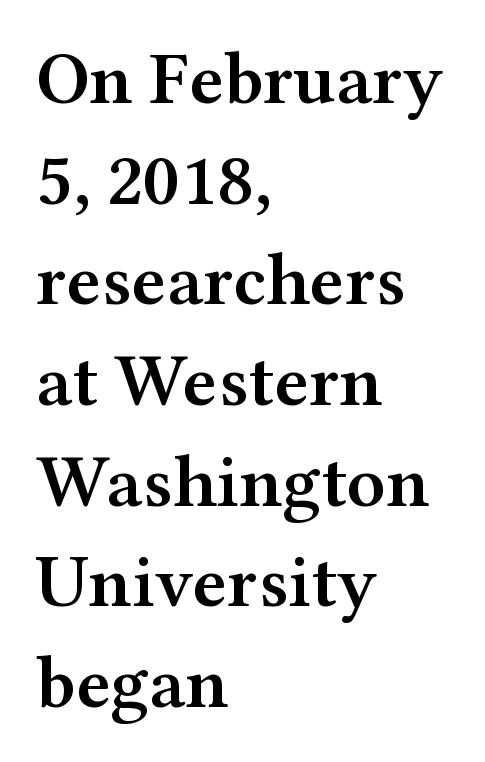
The image shows 74 px semibold, wide serif type, upright; set left-aligned, normal line spacing (1.36x), normal letter spacing, not underlined; medium stroke contrast and a medium x-height.
